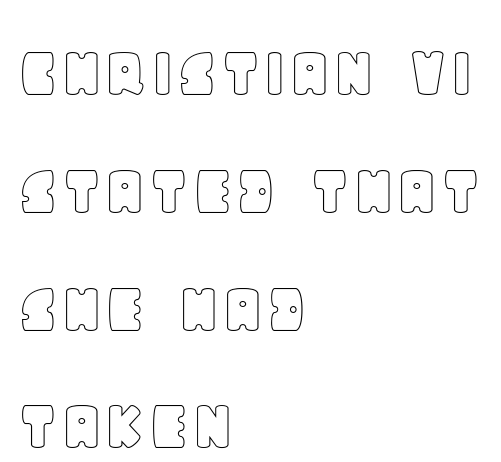
The image shows 76 px text type, upright; set left-aligned, normal line spacing (1.55x), normal letter spacing, not underlined; a large x-height.
